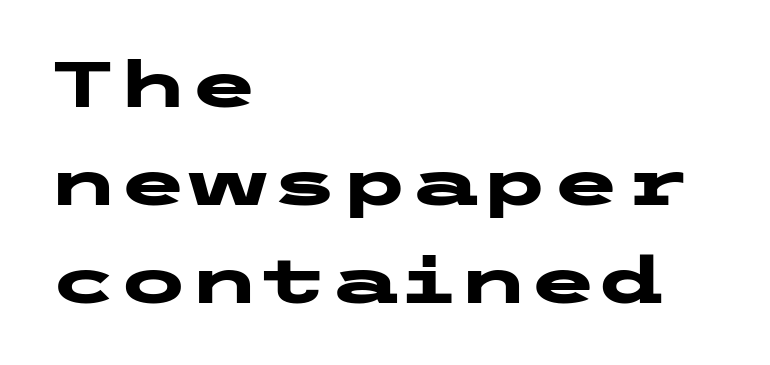
{"serif": "no", "italic": "no", "bold": "yes", "weight": "heavy", "width": "wide", "stroke_contrast": "low", "x_height": "medium", "underline": "no", "align": "left", "line_spacing": "normal", "line_spacing_ratio": 1.53, "letter_spacing": "normal", "letter_spacing_em": 0.0, "glyph_px": 64}
